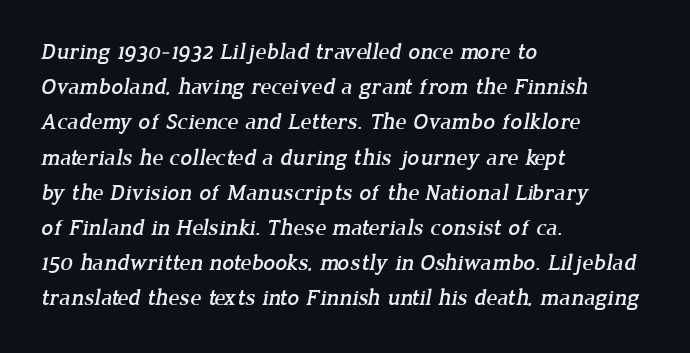
Q: Is the text underlined? A: No.
Q: How is the paragraph aligned? A: Left-aligned.
Q: Is the spacing between letters normal or unusually wide? A: Normal.
Q: Is the spacing between lines tight, normal or loose? A: Normal.
